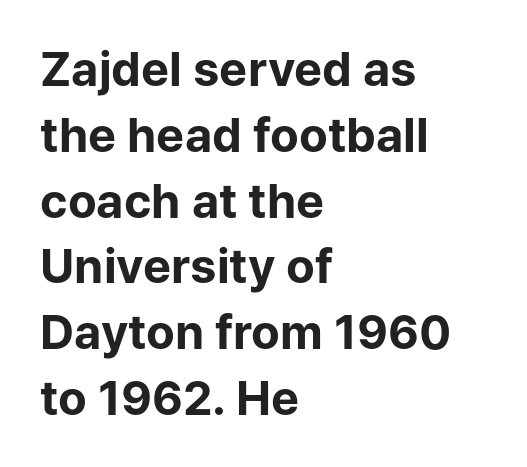
Summary of vertical rhythm: regular, with standard interline spacing. A sans-serif font was chosen for this passage. Each glyph is drawn with heavy, bold strokes. No extra tracking has been applied to these lines. These lines were composed using upright roman letters.
